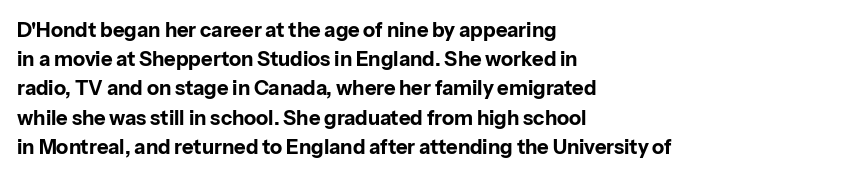
{"italic": "no", "bold": "yes", "underline": "no", "align": "left", "line_spacing": "normal", "line_spacing_ratio": 1.46, "letter_spacing": "normal", "letter_spacing_em": 0.0, "glyph_px": 20}
